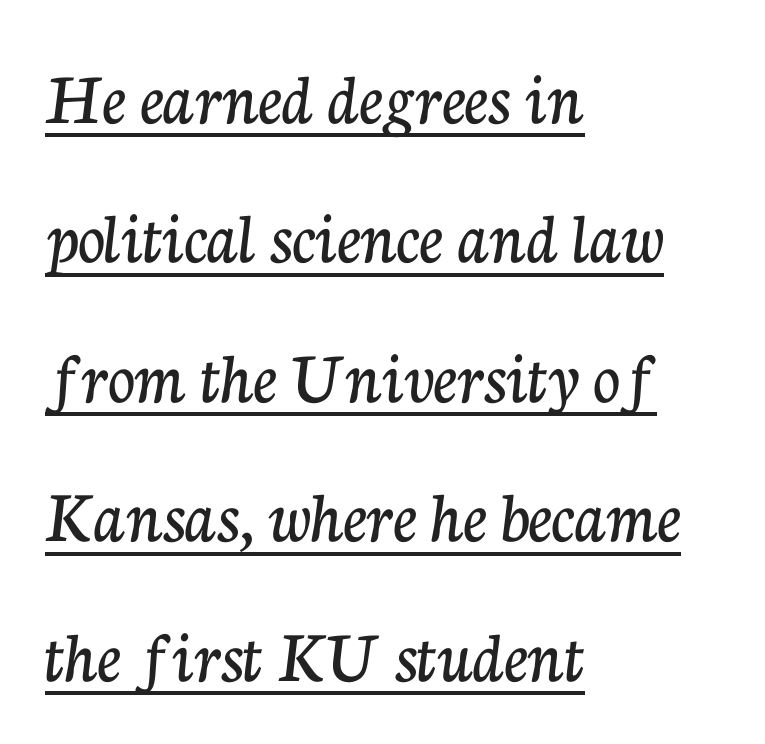
{"serif": "yes", "width": "normal", "stroke_contrast": "low", "x_height": "medium", "monospaced": "no", "underline": "yes", "align": "left", "line_spacing_ratio": 1.86, "letter_spacing": "normal", "letter_spacing_em": 0.0, "glyph_px": 75}
